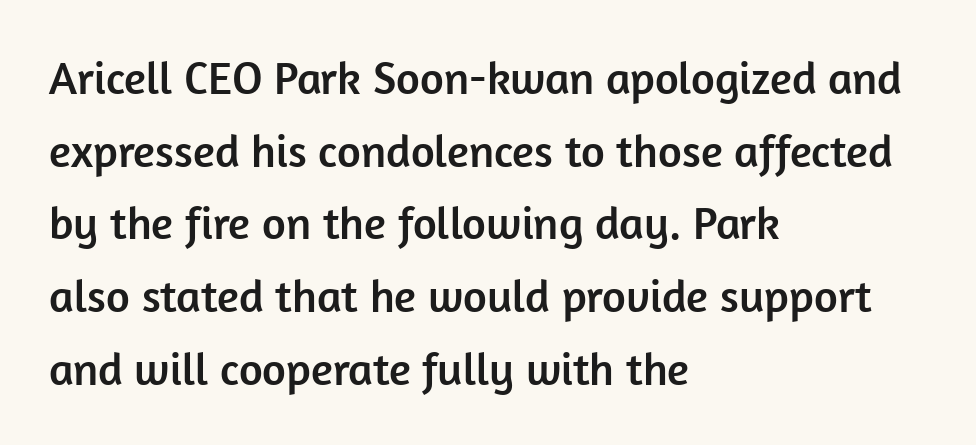
Q: Is the text italic (slanted)? A: No, it is upright.
Q: Is the typeface a serif or a sans-serif typeface? A: Sans-serif.
Q: Is the text underlined? A: No.
Q: How is the paragraph aligned? A: Left-aligned.
Q: Is the spacing between letters normal or unusually wide? A: Normal.
Q: Is the spacing between lines tight, normal or loose? A: Normal.
Q: Width (condensed, normal, or wide)? A: Normal.
Q: Stroke contrast? A: Low.
Q: x-height? A: Medium.
Q: Monospaced? A: No.
